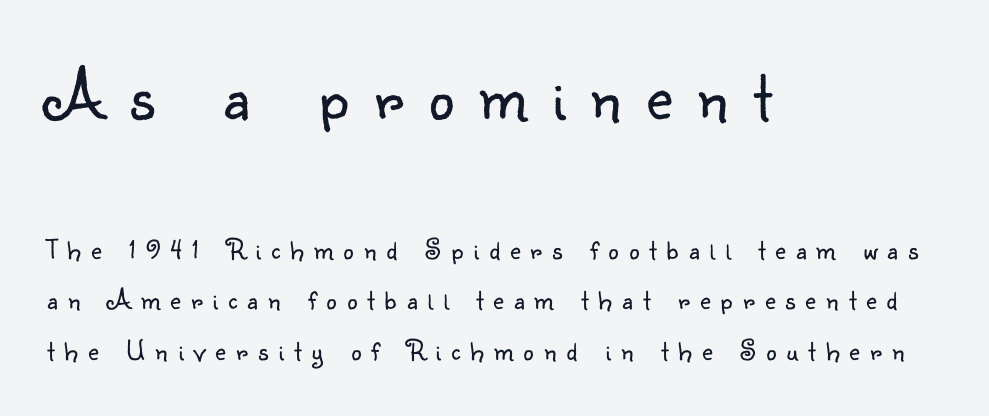
The image shows 72 px light sans-serif type, upright; set left-aligned, line spacing 1.74x, unusually wide letter spacing (+0.35 em), not underlined; the first (top) block is 2.48x larger; low stroke contrast and a small x-height.
